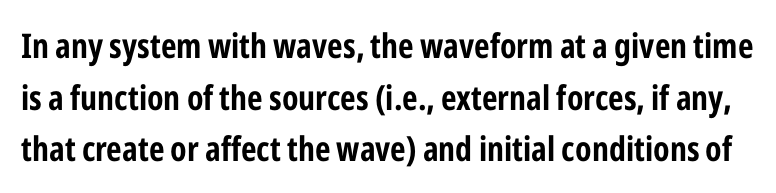
Looks like regular typesetting: each glyph gets only the width it needs. The tracking reads as untouched default to a designer's eye. The letters stand straight up with perfectly vertical stems. The face used here is a sans, in the tradition of grotesques and geometrics. Evenly set lines give the paragraph a standard silhouette.
